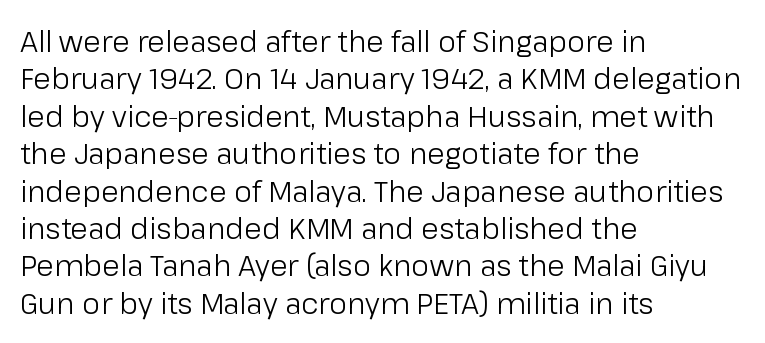
Q: Is the text bold? A: No.
Q: Is the text italic (slanted)? A: No, it is upright.
Q: Is the typeface a serif or a sans-serif typeface? A: Sans-serif.
Q: Is the text underlined? A: No.
Q: How is the paragraph aligned? A: Left-aligned.
Q: Is the spacing between letters normal or unusually wide? A: Normal.
Q: Is the spacing between lines tight, normal or loose? A: Normal.
Q: Width (condensed, normal, or wide)? A: Normal.
Q: Stroke contrast? A: Low.
Q: x-height? A: Medium.
Q: Monospaced? A: No.
